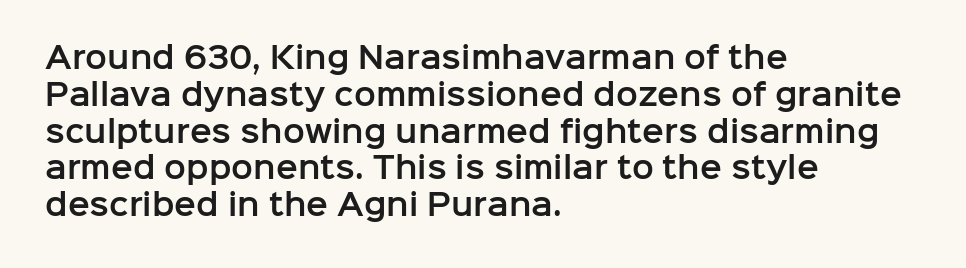
Q: Is the text italic (slanted)? A: No, it is upright.
Q: Is the typeface a serif or a sans-serif typeface? A: Sans-serif.
Q: Is the text underlined? A: No.
Q: How is the paragraph aligned? A: Left-aligned.
Q: Is the spacing between letters normal or unusually wide? A: Normal.
Q: Is the spacing between lines tight, normal or loose? A: Normal.
Q: Width (condensed, normal, or wide)? A: Normal.
Q: Stroke contrast? A: Low.
Q: x-height? A: Medium.
Q: Monospaced? A: No.
